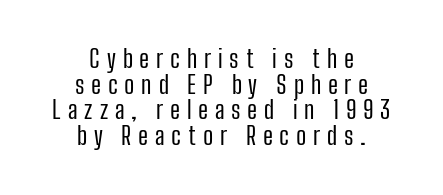
Q: Is the text bold? A: No.
Q: Is the text italic (slanted)? A: No, it is upright.
Q: Is the text underlined? A: No.
Q: How is the paragraph aligned? A: Centered.
Q: Is the spacing between letters normal or unusually wide? A: Unusually wide.
Q: Is the spacing between lines tight, normal or loose? A: Tight.
